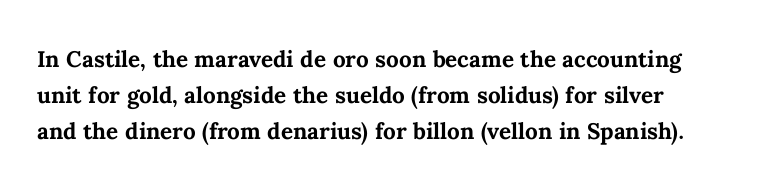
The image shows 30 px semibold type, upright; set left-aligned, line spacing 1.2x, normal letter spacing, not underlined; medium stroke contrast and a medium x-height.
